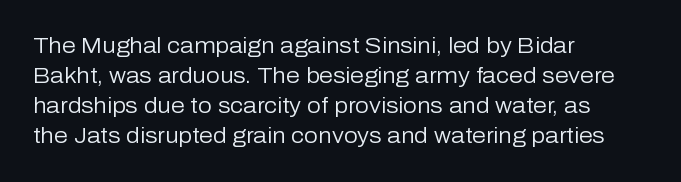
The letterforms sit shoulder to shoulder at normal distance. The space directly below the letters is spotless. Counters stay open thanks to moderate or lighter strokes. The vertical gap from one line to the next is medium. Ascenders rise straight up at ninety degrees. The ragged edge is on the right, which tells us the setting is flush left.
